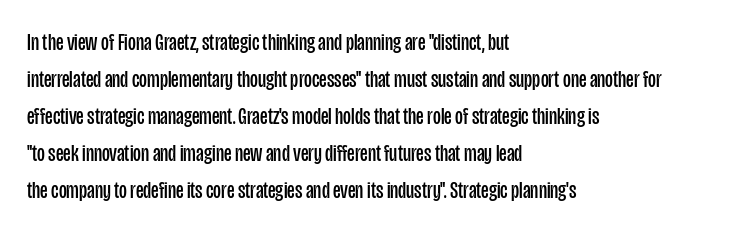
{"italic": "no", "bold": "no", "underline": "no", "align": "left", "line_spacing": "normal", "line_spacing_ratio": 1.54, "letter_spacing": "normal", "letter_spacing_em": 0.0, "glyph_px": 24}
